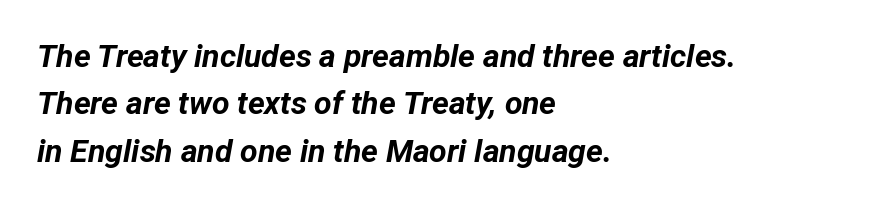
Looking at the ascenders, they clearly lean. Beneath every word, the page is bare. Note the varied advance widths — an 'i' is clearly narrower than an 'm'. Is the block centered? No — it sits flush against the left margin. In terms of leading, this rendering sits right in the middle. Characters follow at the spacing the type designer built in.
